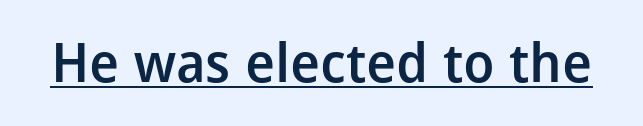
Q: Is the text bold? A: Semi-bold.
Q: Is the text italic (slanted)? A: No, it is upright.
Q: Is the typeface a serif or a sans-serif typeface? A: Sans-serif.
Q: Is the text underlined? A: Yes.
Q: Is the spacing between letters normal or unusually wide? A: Normal.
Q: Width (condensed, normal, or wide)? A: Normal.
Q: Stroke contrast? A: Low.
Q: x-height? A: Medium.
Q: Monospaced? A: No.
